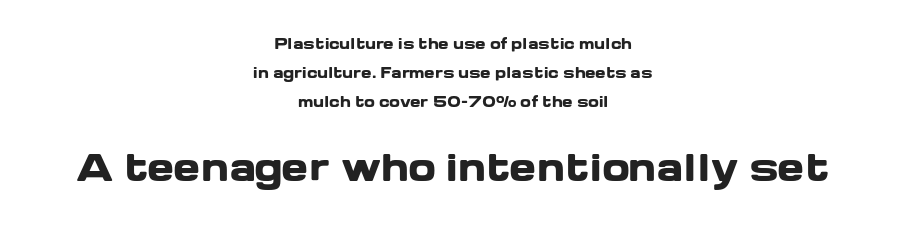
The image shows 36 px heavy, wide sans-serif type, upright; set centered, loose line spacing (2.06x), normal letter spacing, not underlined; the second (bottom) block is 2.57x larger; low stroke contrast and a medium x-height.
